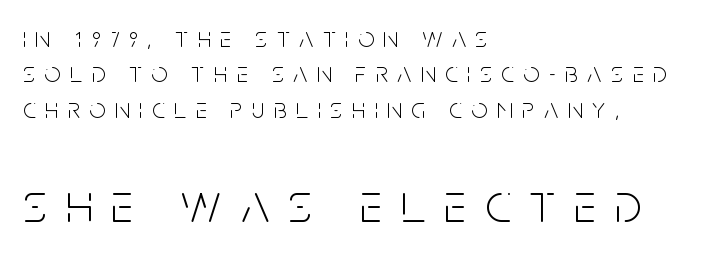
Q: Is the text bold? A: No.
Q: Is the text italic (slanted)? A: No, it is upright.
Q: Is the typeface a serif or a sans-serif typeface? A: Sans-serif.
Q: Is the text underlined? A: No.
Q: How is the paragraph aligned? A: Left-aligned.
Q: Is the spacing between letters normal or unusually wide? A: Unusually wide.
Q: Is the spacing between lines tight, normal or loose? A: Normal.
Q: Which block of text is set in a larger size, the first (top) or the second (bottom)? A: The second (bottom) one.
Q: Width (condensed, normal, or wide)? A: Condensed.
Q: Stroke contrast? A: Low.
Q: x-height? A: Large.
Q: Monospaced? A: No.
